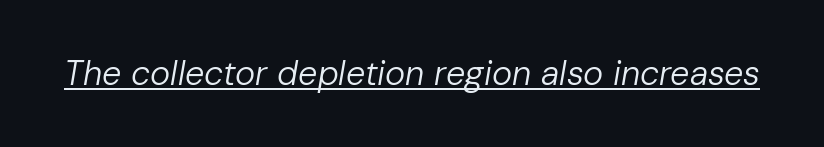
Notice how the stems are inclined rather than vertical — that's the hallmark of italics. Between one letter and the next there's only the usual sliver of space. Bold? No — there's no thickening of the strokes. Do the characters align in a grid? No, the font is proportional.
